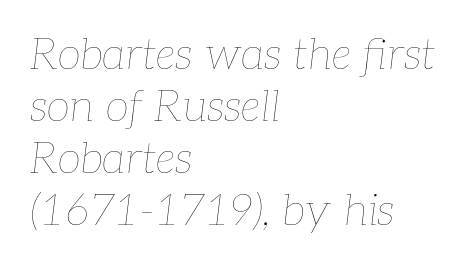
The image shows 43 px thin type, italic (leaning right); set left-aligned, line spacing 1.21x, normal letter spacing, not underlined; low stroke contrast and a medium x-height.
